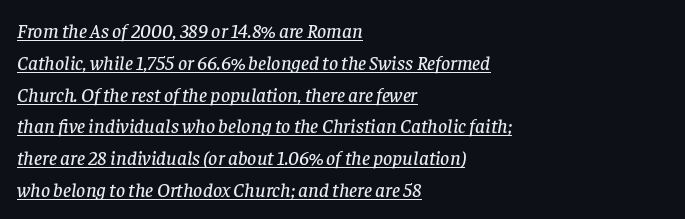
Q: Is the text italic (slanted)? A: Yes, it leans right by about 8 degrees.
Q: Is the text underlined? A: Yes.
Q: How is the paragraph aligned? A: Left-aligned.
Q: Is the spacing between letters normal or unusually wide? A: Normal.
Q: Is the spacing between lines tight, normal or loose? A: Normal.
